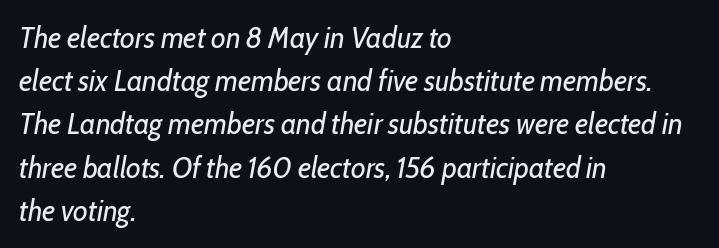
The face used here is proportionally spaced, like ordinary book or web type. The passage shown is not underscored anywhere. Posture: slanted. No extra ink here — the face is not bold.
